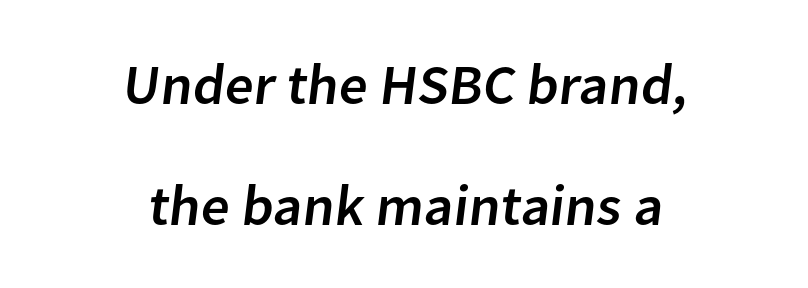
{"serif": "no", "width": "normal", "stroke_contrast": "low", "x_height": "medium", "monospaced": "no", "underline": "no", "align": "center", "line_spacing": "loose", "line_spacing_ratio": 2.12, "letter_spacing": "normal", "letter_spacing_em": 0.0, "glyph_px": 57}
